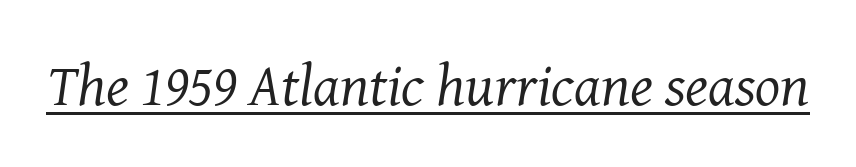
Check the space under the baseline: a stroke is drawn there. The letters advance in unequal steps, a hallmark of proportional type. Typographically, this falls in the serif category. The typography opts for an oblique posture over an upright one. Honestly, the letter spacing is just normal — you wouldn't notice it. Vertical stems look standard width or narrower in stroke.
